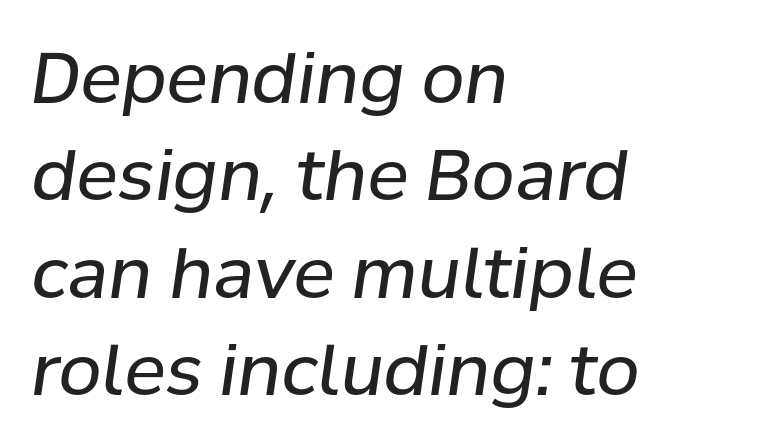
Underline: absent. In terms of letterspacing, this is plain default setting. Each letter keeps its own natural width here, so spacing adapts to shape. Slant detected: the letters are inclined.
